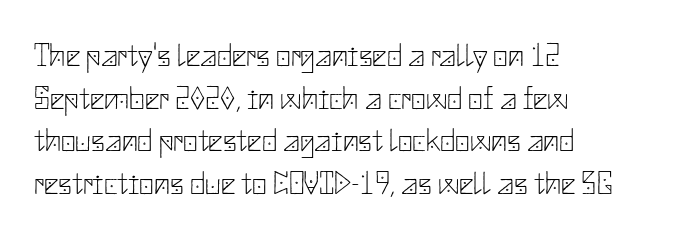
Q: Is the text bold? A: No.
Q: Is the text italic (slanted)? A: No, it is upright.
Q: Is the typeface a serif or a sans-serif typeface? A: Sans-serif.
Q: Is the text underlined? A: No.
Q: How is the paragraph aligned? A: Left-aligned.
Q: Is the spacing between letters normal or unusually wide? A: Normal.
Q: Is the spacing between lines tight, normal or loose? A: Normal.
Q: Width (condensed, normal, or wide)? A: Normal.
Q: Stroke contrast? A: Low.
Q: x-height? A: Small.
